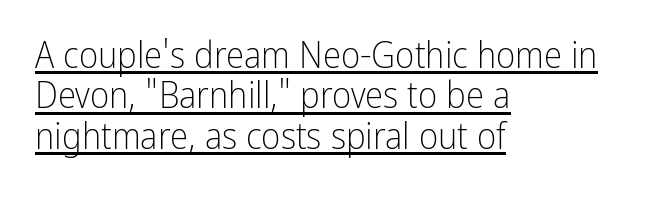
{"serif": "no", "italic": "no", "bold": "no", "weight": "light", "width": "condensed", "stroke_contrast": "low", "x_height": "medium", "monospaced": "no", "underline": "yes", "align": "left", "line_spacing": "tight", "line_spacing_ratio": 1.09, "letter_spacing": "normal", "letter_spacing_em": 0.0, "glyph_px": 37}
